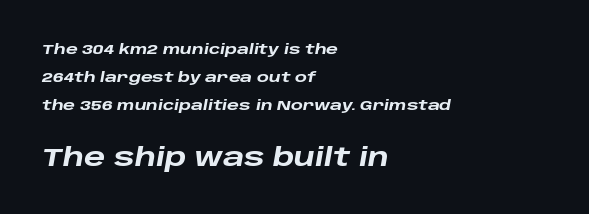
{"italic": "yes", "lean": "right", "slant_degrees": 10, "bold": "yes", "underline": "no", "align": "left", "line_spacing": "loose", "line_spacing_ratio": 2.0, "letter_spacing": "normal", "letter_spacing_em": 0.0, "larger_block": "second", "size_ratio": 1.79, "glyph_px": 25}
